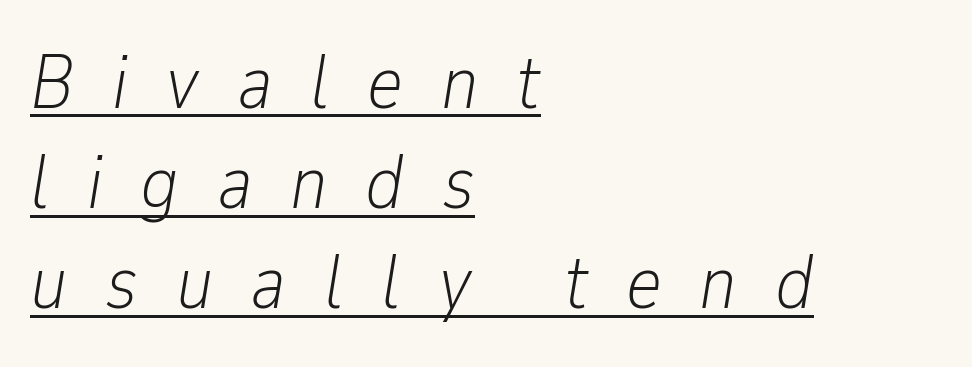
The image shows 77 px light, condensed type, italic (leaning right); set left-aligned, normal line spacing (1.3x), unusually wide letter spacing (+0.49 em), underlined; low stroke contrast and a medium x-height.
